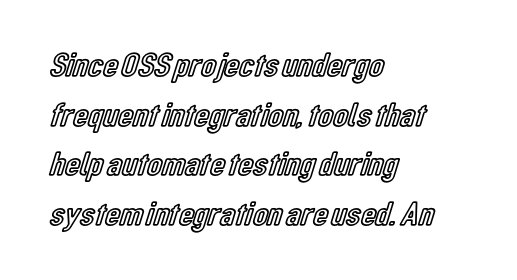
Visually the block forms a straight wall on the left and a jagged coastline on the right. Honestly, the letter spacing is just normal — you wouldn't notice it. This sample keeps an unexceptional amount of space between lines. Descenders hang freely into open space.
